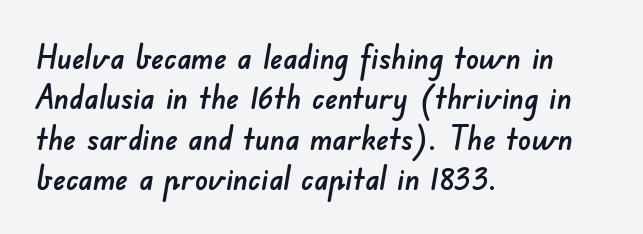
{"serif": "no", "width": "normal", "stroke_contrast": "low", "x_height": "small", "monospaced": "no", "underline": "no", "align": "left", "line_spacing": "normal", "line_spacing_ratio": 1.26, "letter_spacing": "normal", "letter_spacing_em": 0.0, "glyph_px": 32}
